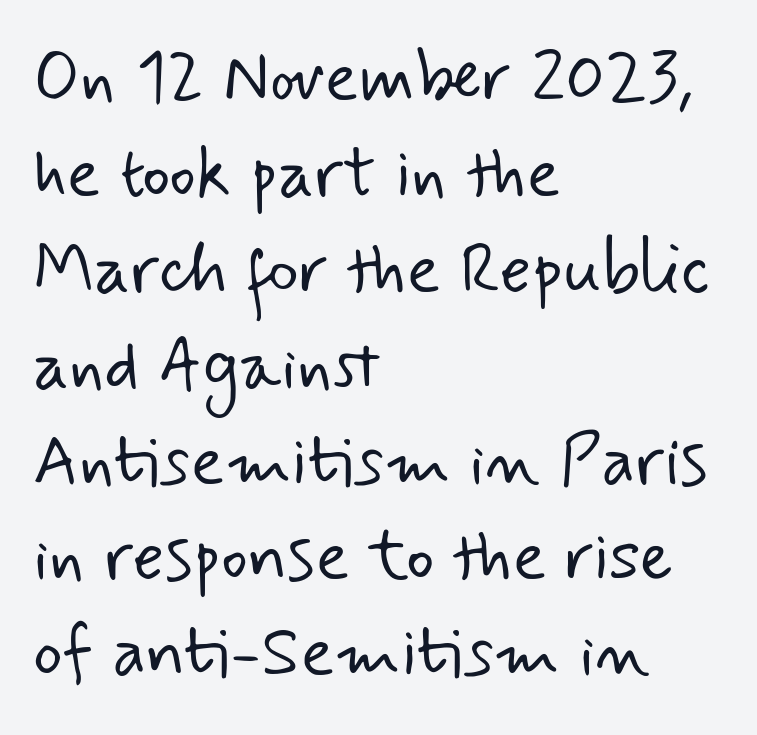
The image shows 70 px light sans-serif type; set left-aligned, normal line spacing (1.37x), normal letter spacing, not underlined; low stroke contrast and a small x-height.
